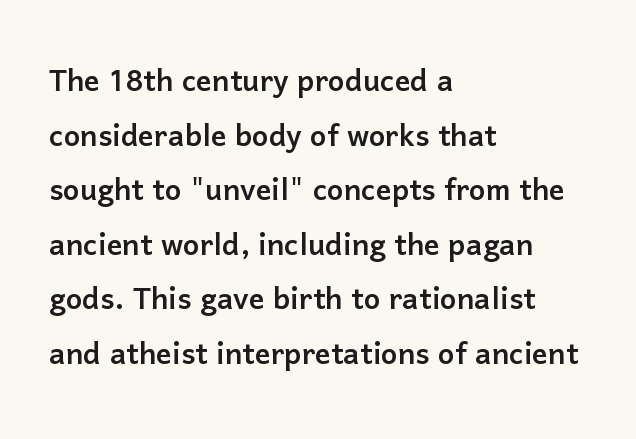
{"serif": "no", "italic": "no", "width": "normal", "stroke_contrast": "low", "x_height": "medium", "monospaced": "no", "underline": "no", "align": "left", "line_spacing": "normal", "line_spacing_ratio": 1.4, "letter_spacing": "normal", "letter_spacing_em": 0.0, "glyph_px": 39}
